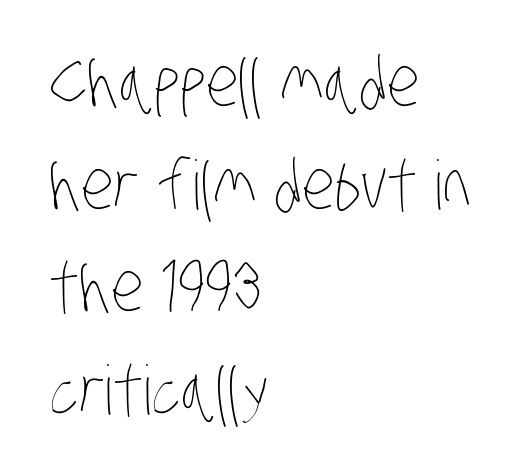
{"bold": "no", "weight": "thin", "width": "condensed", "stroke_contrast": "low", "x_height": "large", "monospaced": "no", "underline": "no", "align": "left", "line_spacing": "normal", "line_spacing_ratio": 1.51, "letter_spacing": "normal", "letter_spacing_em": 0.0, "glyph_px": 68}
